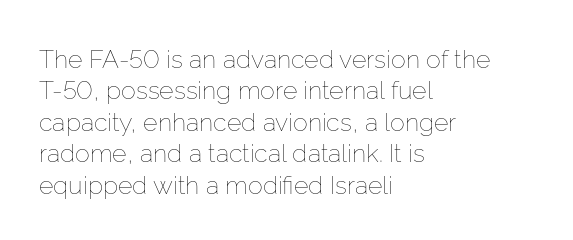
The image shows 25 px text type, upright; set left-aligned, normal line spacing (1.26x), normal letter spacing, not underlined.
